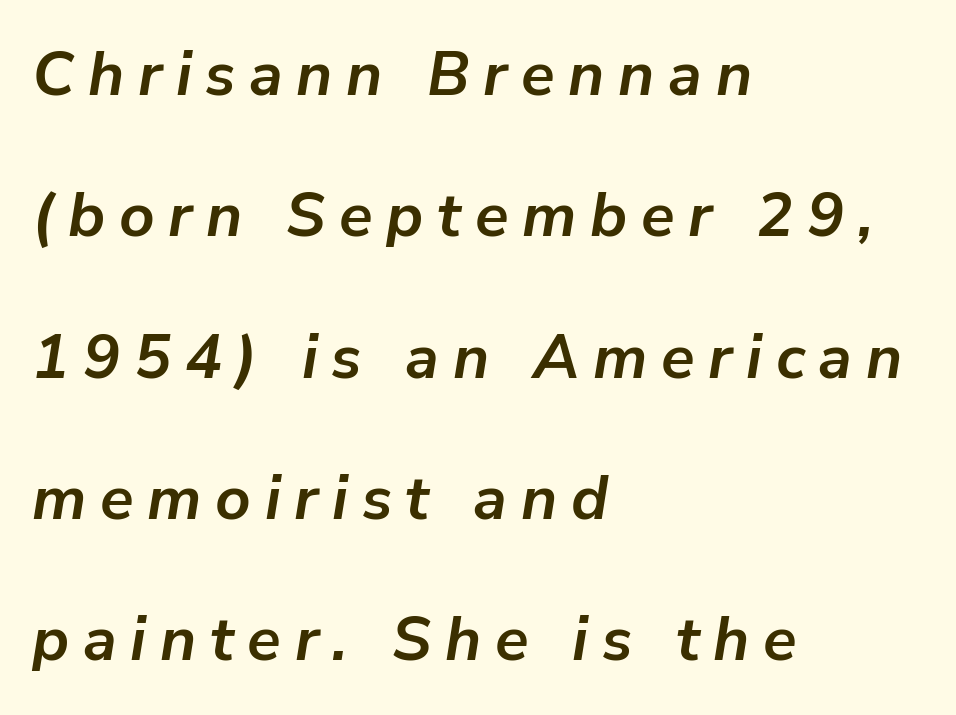
Q: Is the text bold? A: Yes.
Q: Is the text italic (slanted)? A: Yes, it leans right by about 9 degrees.
Q: Is the text underlined? A: No.
Q: How is the paragraph aligned? A: Left-aligned.
Q: Is the spacing between letters normal or unusually wide? A: Unusually wide.
Q: Is the spacing between lines tight, normal or loose? A: Loose.
Q: Width (condensed, normal, or wide)? A: Normal.
Q: Stroke contrast? A: Low.
Q: x-height? A: Medium.
Q: Monospaced? A: No.
